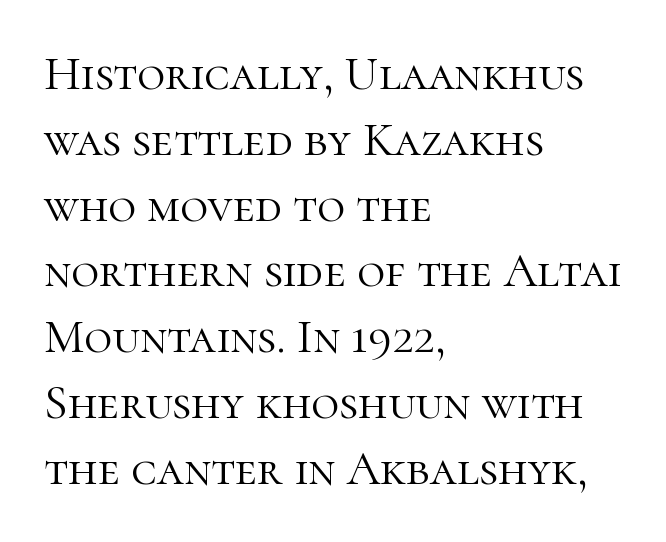
Q: Is the text bold? A: No.
Q: Is the text italic (slanted)? A: No, it is upright.
Q: Is the typeface a serif or a sans-serif typeface? A: Serif.
Q: Is the text underlined? A: No.
Q: How is the paragraph aligned? A: Left-aligned.
Q: Is the spacing between letters normal or unusually wide? A: Normal.
Q: Is the spacing between lines tight, normal or loose? A: Normal.
Q: Width (condensed, normal, or wide)? A: Normal.
Q: Stroke contrast? A: High.
Q: x-height? A: Medium.
Q: Monospaced? A: No.
